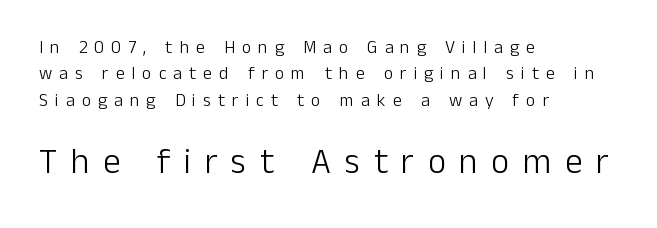
Teacher's note: observe the even left margin — that is flush-left alignment. A quiet, ordinary-to-light weight characterises the typeface. Whoever set this made the second block the dominant, larger element. A typesetter would call this proportional, since set widths differ per character. The line texture is sparse and dotted thanks to wide tracking. Regarding serifs, this sample does without them.
